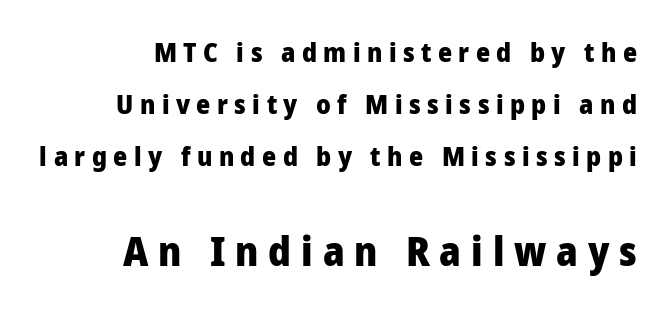
Q: Is the text bold? A: Yes.
Q: Is the text italic (slanted)? A: No, it is upright.
Q: Is the typeface a serif or a sans-serif typeface? A: Sans-serif.
Q: Is the text underlined? A: No.
Q: Is the spacing between letters normal or unusually wide? A: Unusually wide.
Q: Is the spacing between lines tight, normal or loose? A: Loose.
Q: Which block of text is set in a larger size, the first (top) or the second (bottom)? A: The second (bottom) one.
Q: Width (condensed, normal, or wide)? A: Normal.
Q: Stroke contrast? A: Low.
Q: x-height? A: Medium.
Q: Monospaced? A: No.
